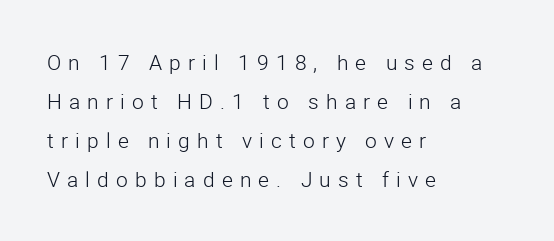
Q: Is the text bold? A: No.
Q: Is the text italic (slanted)? A: No, it is upright.
Q: Is the text underlined? A: No.
Q: How is the paragraph aligned? A: Left-aligned.
Q: Is the spacing between letters normal or unusually wide? A: Unusually wide.
